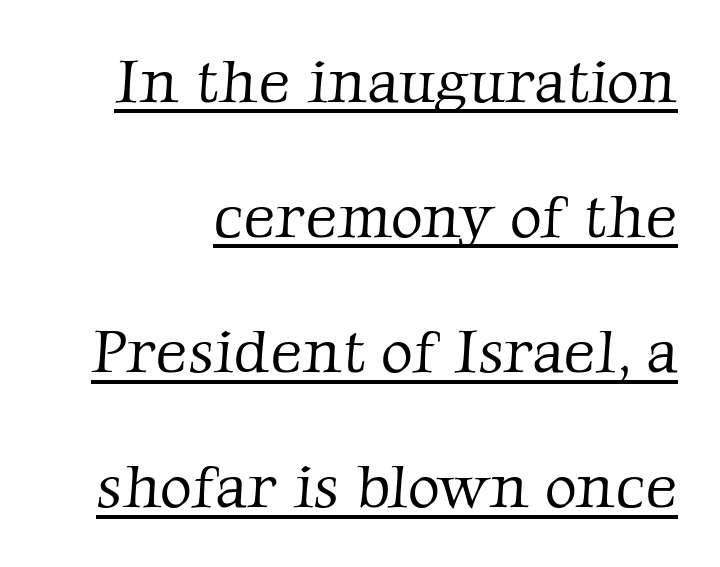
The image shows 62 px light serif type; set loose line spacing (2.18x), normal letter spacing, underlined; low stroke contrast and a medium x-height.
